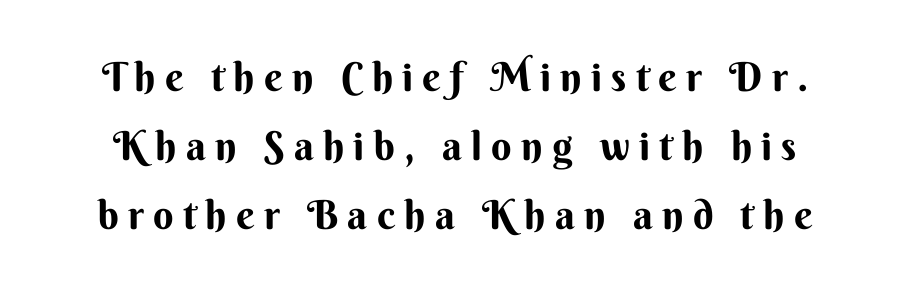
{"serif": "no", "italic": "no", "width": "normal", "stroke_contrast": "medium", "x_height": "small", "monospaced": "no", "underline": "no", "line_spacing_ratio": 1.73, "letter_spacing": "wide", "letter_spacing_em": 0.23, "glyph_px": 40}
